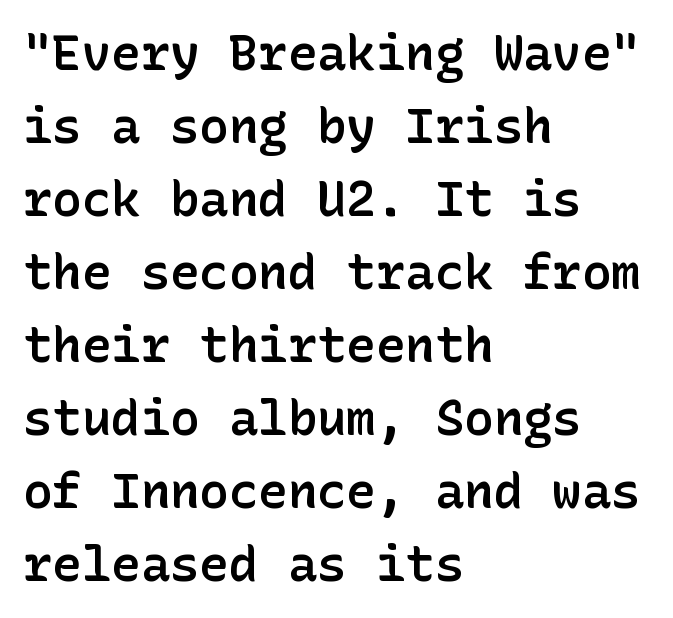
Are there feet on the stems? There aren't — it's a sans. The specimen omits any rule beneath the text block's lines. This sample keeps an unexceptional amount of space between lines. Tracking value appears to be zero — textbook default spacing. Unlike italic type, these characters show no tilt at all. As a designer I'd log this as weight 600, semibold.
